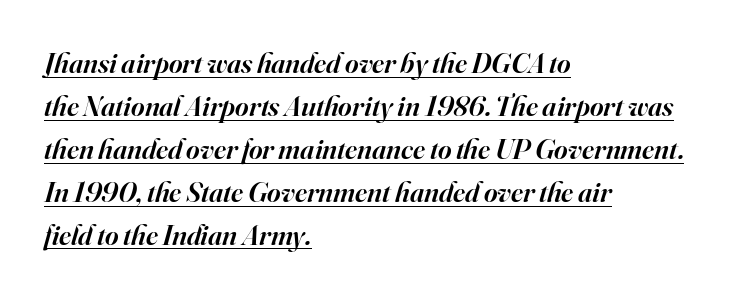
Moderately thickened strokes mark this as semibold type. Slanted lettering throughout. The lines are quadded left. Leading: standard. I'd call this a serif setting — the letters wear small feet.
